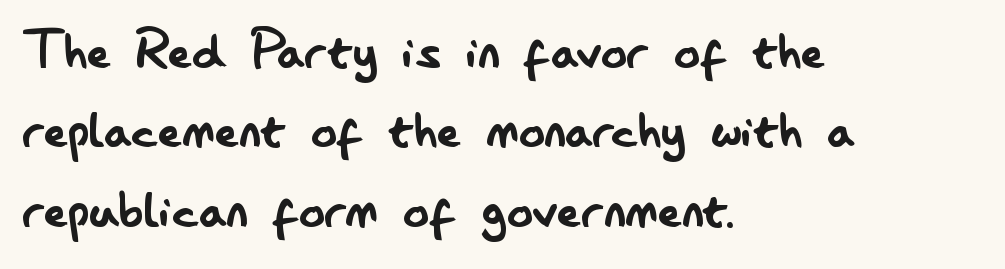
{"serif": "no", "italic": "no", "bold": "no", "weight": "regular", "width": "condensed", "stroke_contrast": "low", "x_height": "small", "monospaced": "no", "underline": "no", "align": "left", "line_spacing_ratio": 1.22, "letter_spacing": "normal", "letter_spacing_em": 0.0, "glyph_px": 65}
